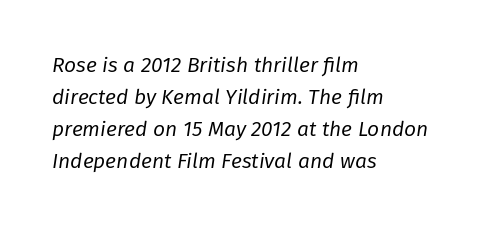
Slanted lettering throughout. Is the letter spacing exaggerated? No — it looks like the ordinary default. Regular leading. Every row of glyphs begins at an identical x-position on the left.
